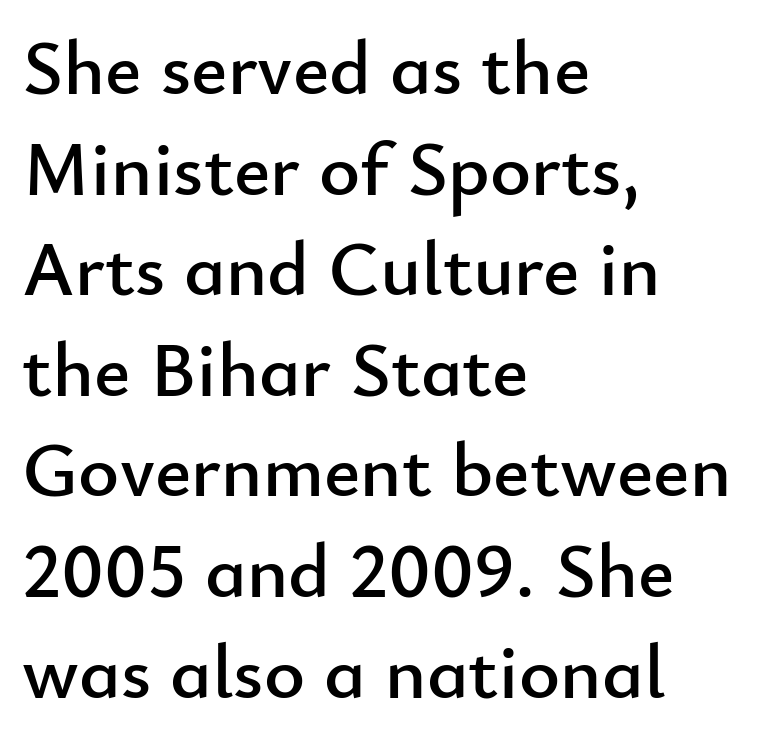
The image shows 78 px sans-serif type, upright; set left-aligned, normal line spacing (1.29x), normal letter spacing, not underlined; low stroke contrast and a small x-height.
